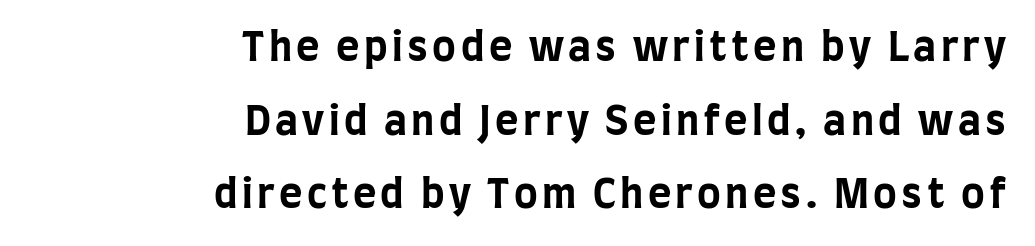
The image shows 40 px bold, condensed sans-serif type, upright; set right-aligned, line spacing 1.84x, not underlined; low stroke contrast and a large x-height.
